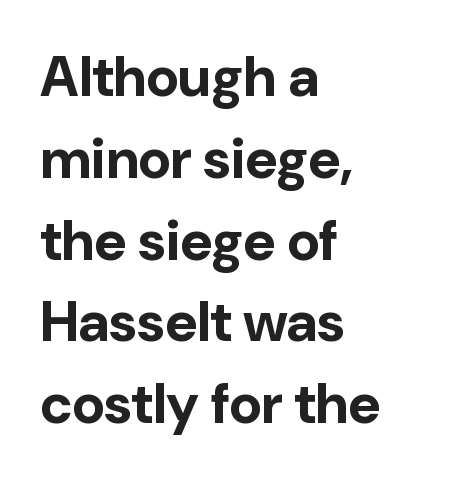
Descender tails drop into unmarked territory. Notice how descenders clear the ascenders below comfortably — that's standard leading. Strokes here are thick enough to call this a true bold. The rag falls on the right side of this text block. Examine the stroke ends and you'll find no serifs. Standard letterfit; no display-style spreading of the glyphs.
